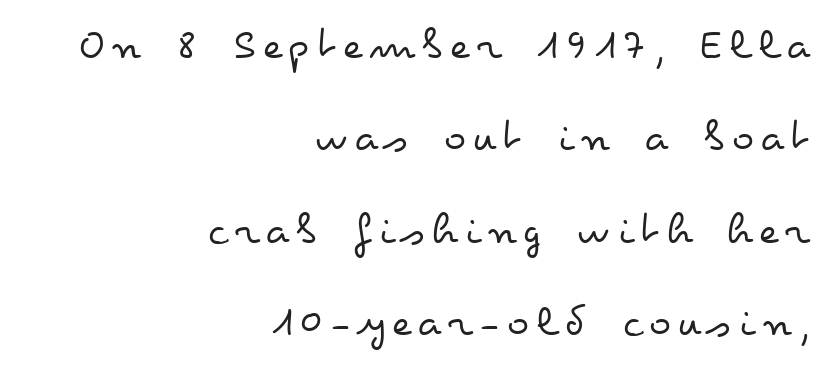
Proportional: the letters do not fall into vertical columns. Compared with a typical body face, this is equally light or lighter still. What's the leading like? Stretched, with rows far apart. Casual observation: everything's shoved over to the right. The zone under the glyphs is completely vacant. The axis of the letterforms is exactly vertical.
